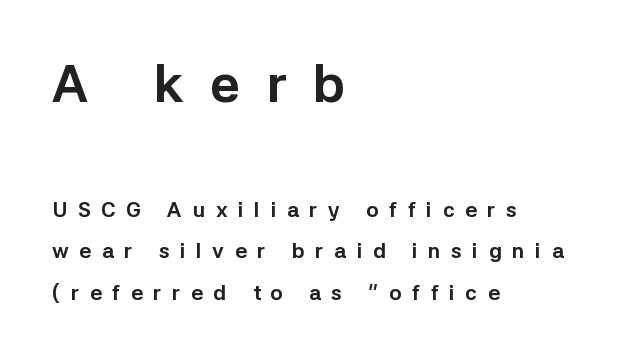
{"serif": "no", "italic": "no", "bold": "yes", "weight": "bold", "width": "normal", "stroke_contrast": "low", "x_height": "medium", "monospaced": "no", "underline": "no", "align": "left", "line_spacing": "loose", "line_spacing_ratio": 1.98, "letter_spacing": "wide", "letter_spacing_em": 0.5, "larger_block": "first", "size_ratio": 2.48, "glyph_px": 52}
